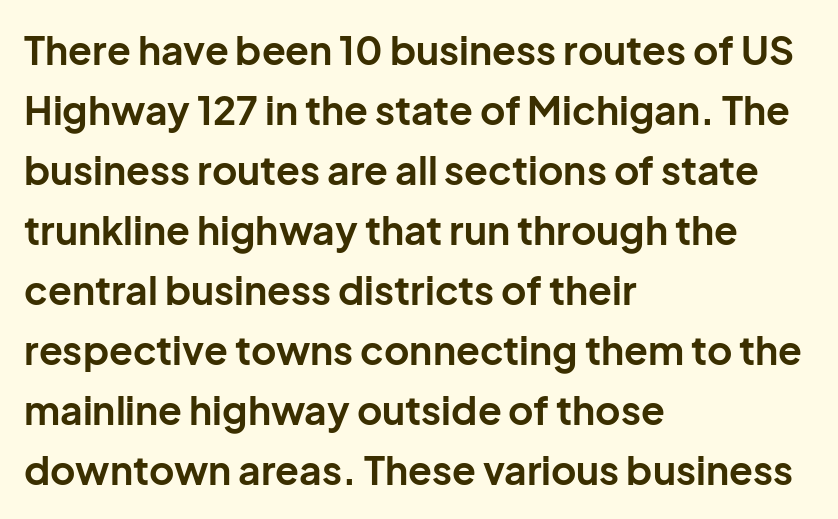
The image shows 39 px bold sans-serif type, upright; set left-aligned, normal line spacing (1.54x), normal letter spacing, not underlined; low stroke contrast and a medium x-height.
